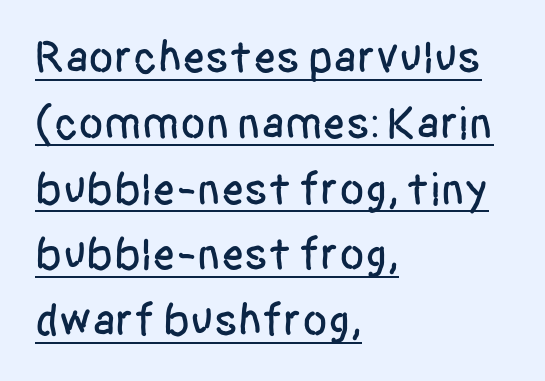
This is roman type, the default non-slanted kind. Does the copy run flush right? No — it runs flush left. Underline: present. Does extra space separate the letters? No, they use regular spacing.
